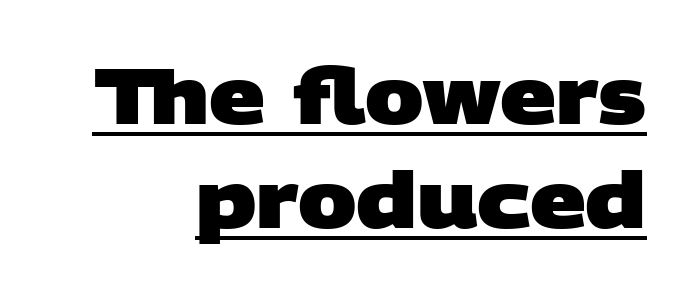
The image shows 78 px heavy, wide sans-serif type; set right-aligned, normal line spacing (1.33x), normal letter spacing, underlined; low stroke contrast and a large x-height.
